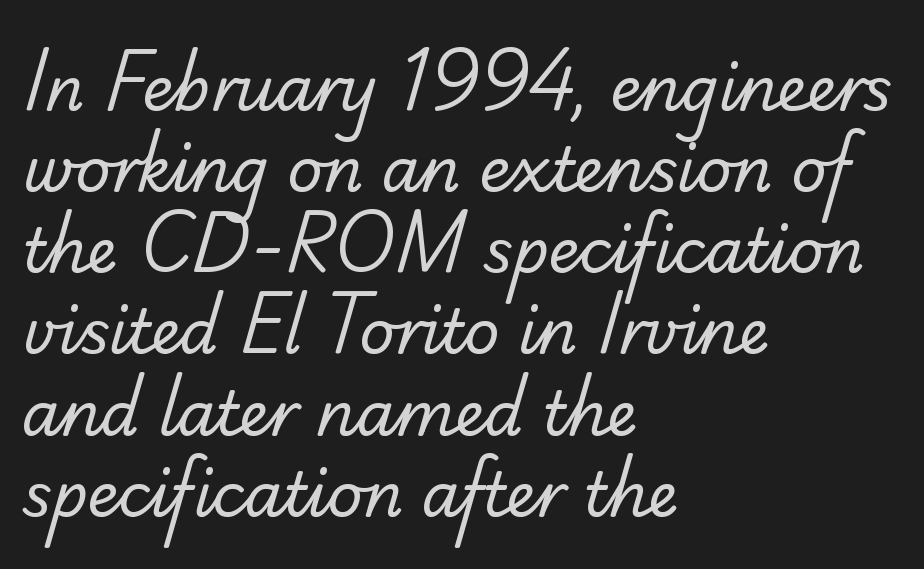
Q: Is the text bold? A: No.
Q: Is the typeface a serif or a sans-serif typeface? A: Sans-serif.
Q: Is the text underlined? A: No.
Q: How is the paragraph aligned? A: Left-aligned.
Q: Is the spacing between letters normal or unusually wide? A: Normal.
Q: Is the spacing between lines tight, normal or loose? A: Normal.
Q: Width (condensed, normal, or wide)? A: Normal.
Q: Stroke contrast? A: Low.
Q: x-height? A: Small.
Q: Monospaced? A: No.
